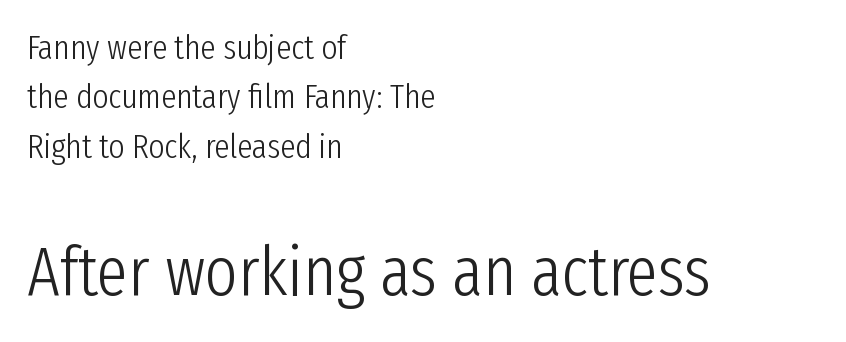
The weight tops out at a normal text grade. Caption: standard tracking, unaltered. The typesetter chose a ragged-right arrangement here. Here the designer chose a conventional face with non-uniform glyph widths. The designer gave the closing block more size than the opening block.
